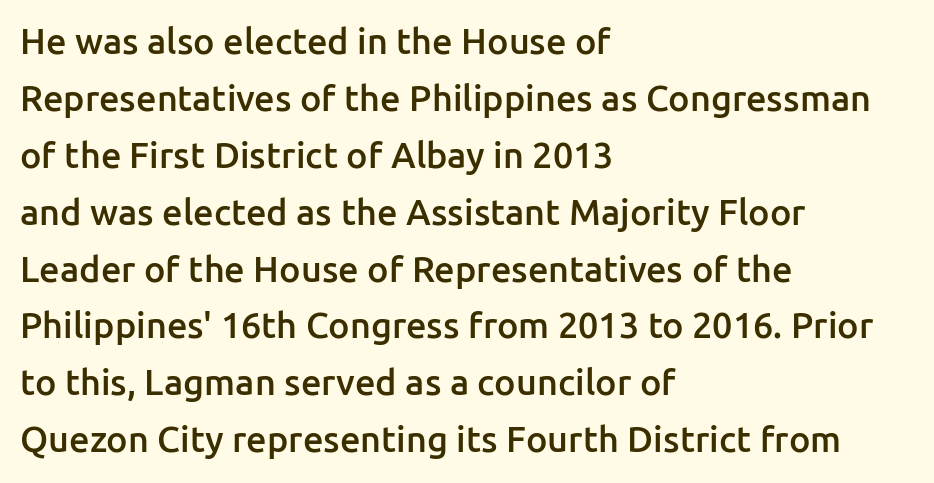
Q: Is the text bold? A: Semi-bold.
Q: Is the text italic (slanted)? A: No, it is upright.
Q: Is the typeface a serif or a sans-serif typeface? A: Sans-serif.
Q: Is the text underlined? A: No.
Q: How is the paragraph aligned? A: Left-aligned.
Q: Is the spacing between letters normal or unusually wide? A: Normal.
Q: Is the spacing between lines tight, normal or loose? A: Normal.
Q: Width (condensed, normal, or wide)? A: Normal.
Q: Stroke contrast? A: Low.
Q: x-height? A: Medium.
Q: Monospaced? A: No.
